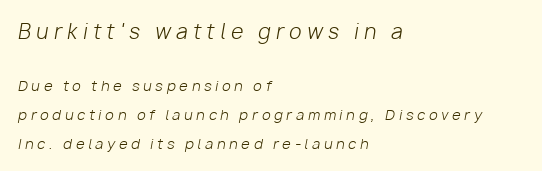
Q: Is the text bold? A: No.
Q: Is the text italic (slanted)? A: Yes, it leans right by about 10 degrees.
Q: Is the text underlined? A: No.
Q: How is the paragraph aligned? A: Left-aligned.
Q: Is the spacing between letters normal or unusually wide? A: Unusually wide.
Q: Is the spacing between lines tight, normal or loose? A: Loose.
Q: Which block of text is set in a larger size, the first (top) or the second (bottom)? A: The first (top) one.
